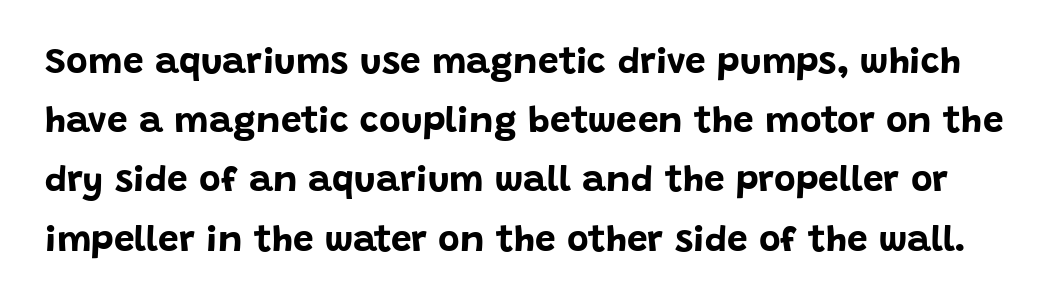
Q: Is the text bold? A: Yes.
Q: Is the text italic (slanted)? A: No, it is upright.
Q: Is the typeface a serif or a sans-serif typeface? A: Sans-serif.
Q: Is the text underlined? A: No.
Q: Is the spacing between letters normal or unusually wide? A: Normal.
Q: Is the spacing between lines tight, normal or loose? A: Normal.
Q: Width (condensed, normal, or wide)? A: Normal.
Q: Stroke contrast? A: Low.
Q: x-height? A: Large.
Q: Monospaced? A: No.
